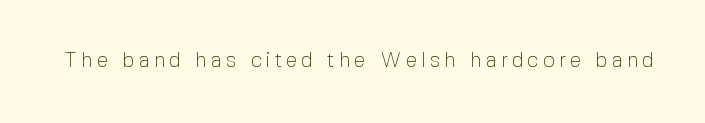
{"italic": "no", "bold": "no", "underline": "no", "glyph_px": 21}
